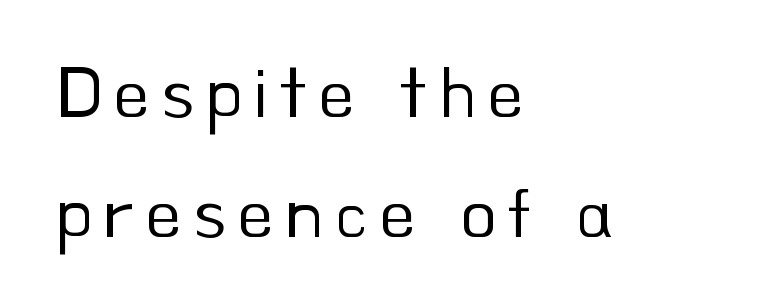
The image shows 75 px regular-weight sans-serif type, upright; set left-aligned, normal line spacing (1.6x), not underlined; low stroke contrast and a small x-height.
